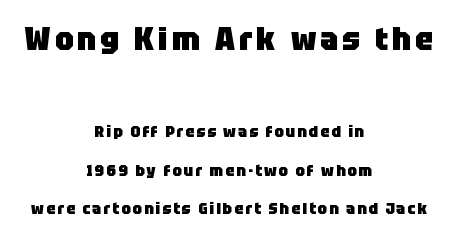
The image shows 32 px heavy sans-serif type, upright; set centered, loose line spacing (2.42x), not underlined; the first (top) block is 2.0x larger; low stroke contrast and a large x-height.
